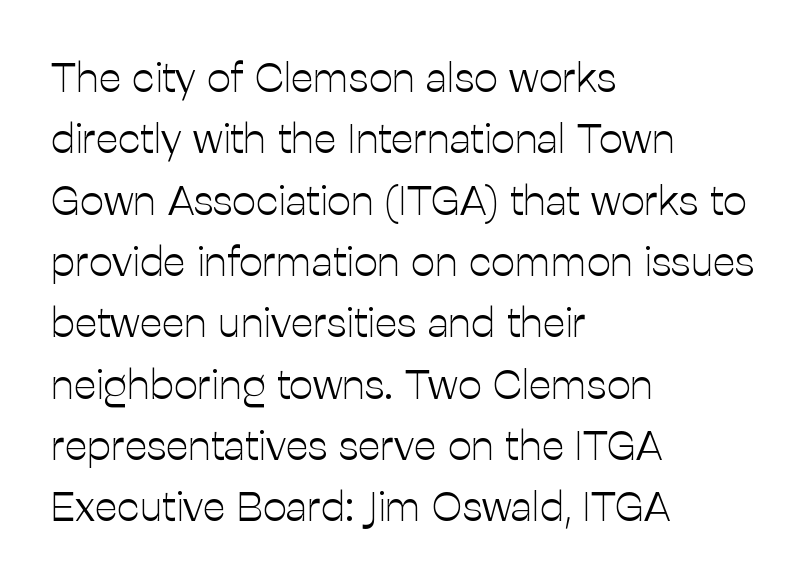
Q: Is the text bold? A: No.
Q: Is the text italic (slanted)? A: No, it is upright.
Q: Is the typeface a serif or a sans-serif typeface? A: Sans-serif.
Q: Is the text underlined? A: No.
Q: How is the paragraph aligned? A: Left-aligned.
Q: Is the spacing between letters normal or unusually wide? A: Normal.
Q: Is the spacing between lines tight, normal or loose? A: Normal.
Q: Width (condensed, normal, or wide)? A: Normal.
Q: Stroke contrast? A: Low.
Q: x-height? A: Medium.
Q: Monospaced? A: No.
